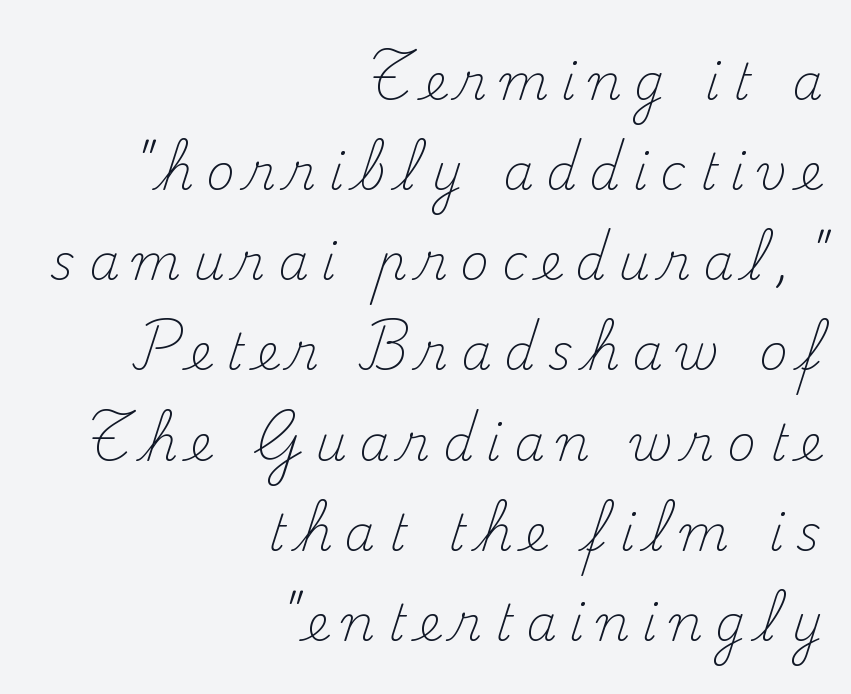
Old-style or modern, the face here clearly has serifs. No heavy texture on the line: the type isn't bold. In CSS terms this would be text-align: right. There is plenty of visible air inserted between adjacent glyphs.
